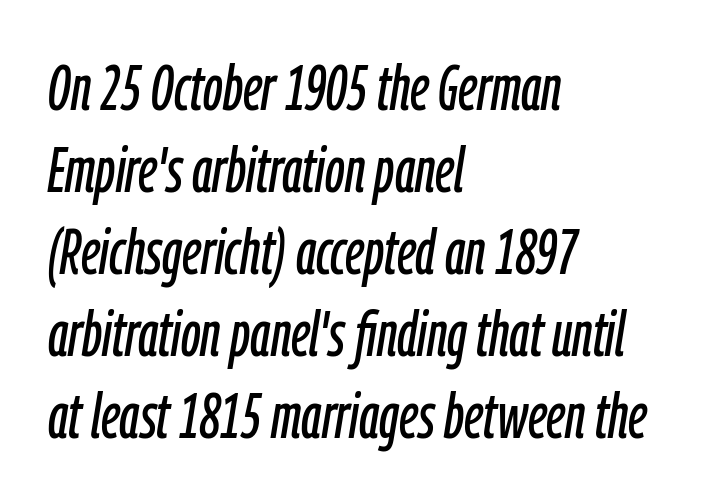
The rendering uses a moderate line-height, typical for paragraphs. The face used here is proportionally spaced, like ordinary book or web type. The lines are quadded left. Decoration check: the copy has no underline. Is the letter spacing exaggerated? No — it looks like the ordinary default.
